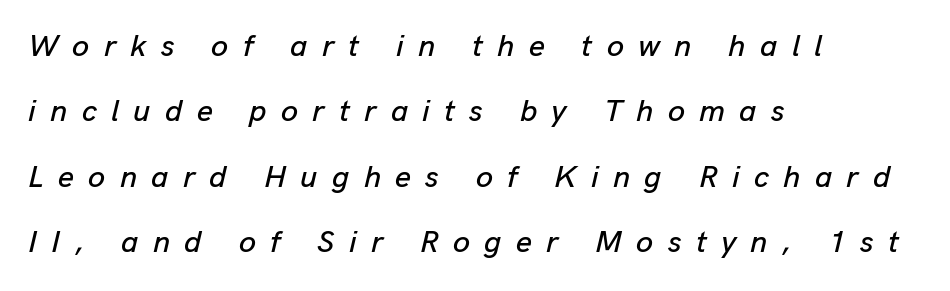
The image shows 31 px text type, italic (leaning right); set left-aligned, loose line spacing (2.11x), unusually wide letter spacing (+0.46 em), not underlined; low stroke contrast and a medium x-height.
